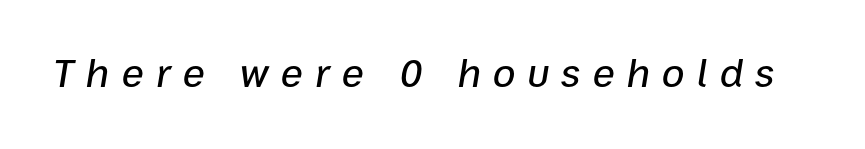
Q: Is the text italic (slanted)? A: Yes, it leans right by about 9 degrees.
Q: Is the text underlined? A: No.
Q: Is the spacing between letters normal or unusually wide? A: Unusually wide.
Q: Width (condensed, normal, or wide)? A: Normal.
Q: Stroke contrast? A: Low.
Q: x-height? A: Medium.
Q: Monospaced? A: No.
